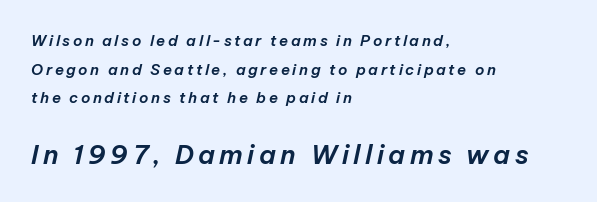
{"italic": "yes", "lean": "right", "slant_degrees": 12, "underline": "no", "align": "left", "line_spacing": "loose", "line_spacing_ratio": 1.91, "larger_block": "second", "size_ratio": 1.73, "glyph_px": 26}
